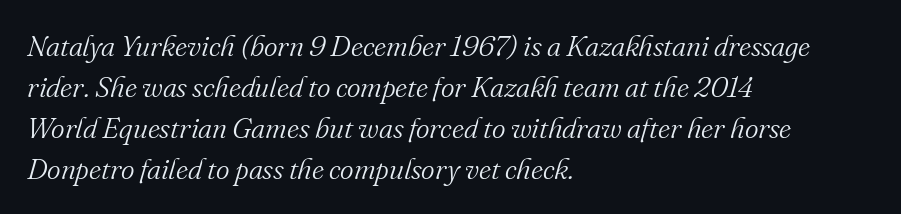
The image shows 29 px light serif type, italic (leaning right); set left-aligned, normal line spacing (1.41x), normal letter spacing, not underlined; medium stroke contrast and a small x-height.
